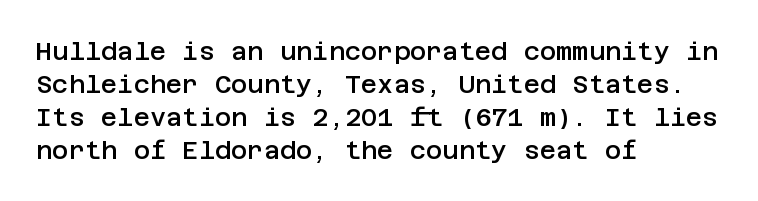
{"italic": "no", "bold": "semi", "underline": "no", "align": "left", "line_spacing": "normal", "line_spacing_ratio": 1.32, "letter_spacing": "normal", "letter_spacing_em": 0.0, "glyph_px": 25}
